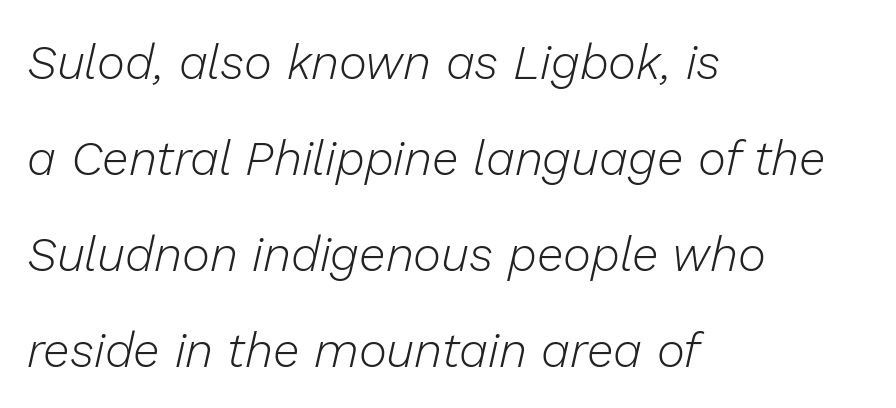
The image shows 48 px light type, italic (leaning right); set left-aligned, loose line spacing (2.0x), normal letter spacing, not underlined; low stroke contrast and a medium x-height.
